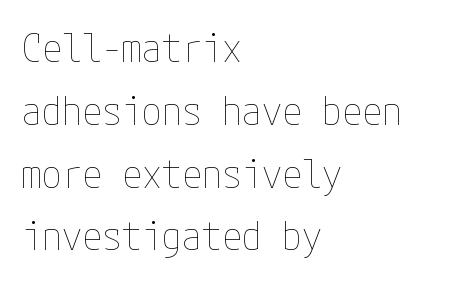
{"italic": "no", "bold": "no", "weight": "thin", "width": "condensed", "stroke_contrast": "low", "x_height": "medium", "underline": "no", "align": "left", "line_spacing": "normal", "line_spacing_ratio": 1.57, "letter_spacing": "normal", "letter_spacing_em": 0.0, "glyph_px": 40}
